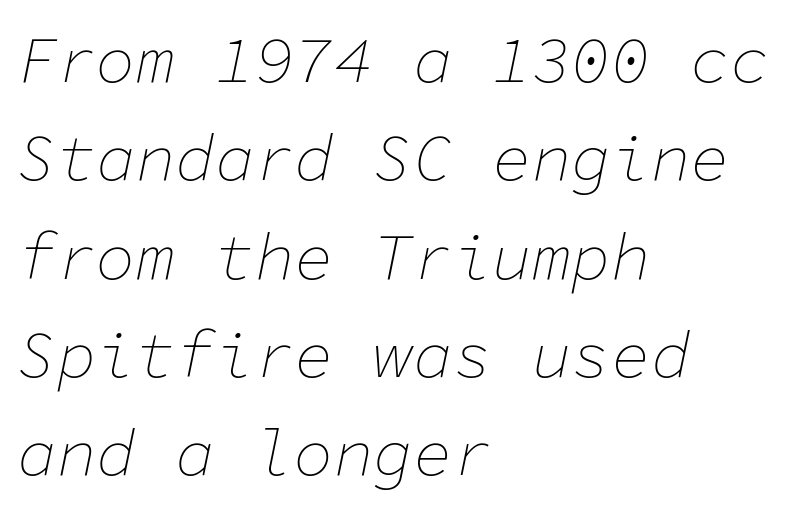
The image shows 66 px thin type, italic (leaning right), monospaced; set left-aligned, normal line spacing (1.49x), normal letter spacing, not underlined; low stroke contrast and a medium x-height.
